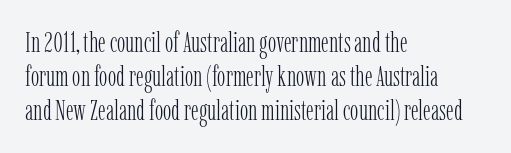
Q: Is the text bold? A: No.
Q: Is the text italic (slanted)? A: No, it is upright.
Q: Is the typeface a serif or a sans-serif typeface? A: Serif.
Q: Is the text underlined? A: No.
Q: How is the paragraph aligned? A: Left-aligned.
Q: Is the spacing between letters normal or unusually wide? A: Normal.
Q: Width (condensed, normal, or wide)? A: Condensed.
Q: Stroke contrast? A: Low.
Q: x-height? A: Medium.
Q: Monospaced? A: No.
